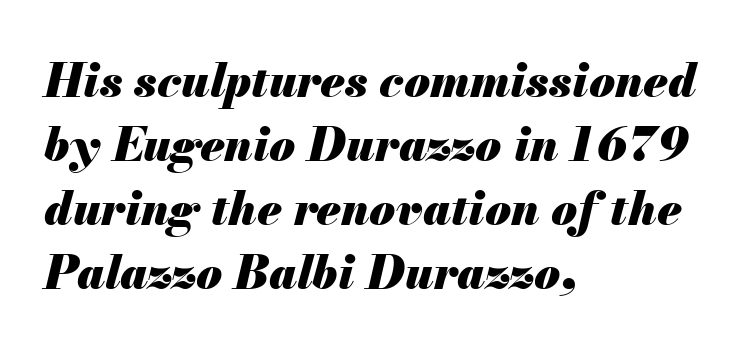
{"italic": "yes", "lean": "right", "slant_degrees": 13, "bold": "yes", "weight": "heavy", "width": "normal", "stroke_contrast": "medium", "x_height": "small", "monospaced": "no", "underline": "no", "align": "left", "line_spacing": "normal", "line_spacing_ratio": 1.36, "letter_spacing": "normal", "letter_spacing_em": 0.0, "glyph_px": 47}
